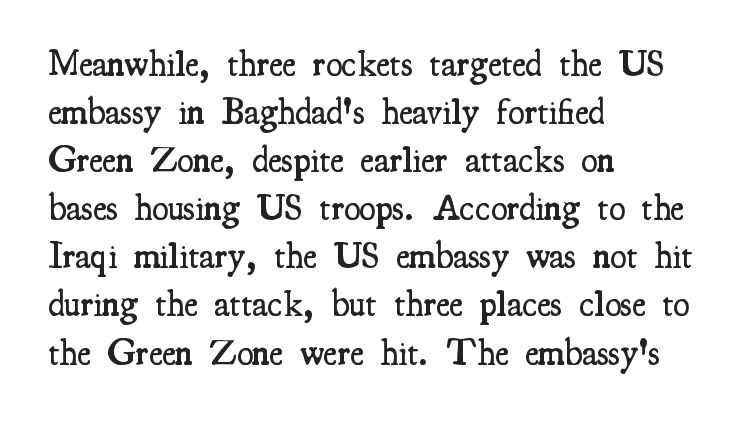
{"serif": "yes", "italic": "no", "bold": "semi", "weight": "semibold", "width": "condensed", "stroke_contrast": "medium", "x_height": "small", "monospaced": "no", "underline": "no", "align": "left", "line_spacing": "normal", "line_spacing_ratio": 1.3, "letter_spacing": "normal", "letter_spacing_em": 0.0, "glyph_px": 37}
